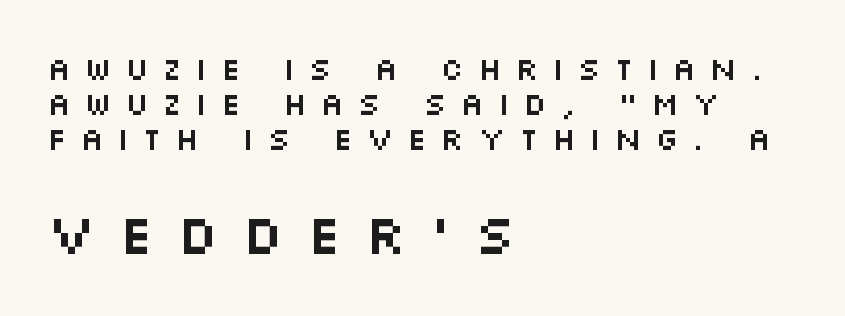
The image shows 56 px wide sans-serif type, upright; set left-aligned, tight line spacing (1.09x), unusually wide letter spacing (+0.41 em), not underlined; the second (bottom) block is 1.75x larger; medium stroke contrast and a large x-height.
